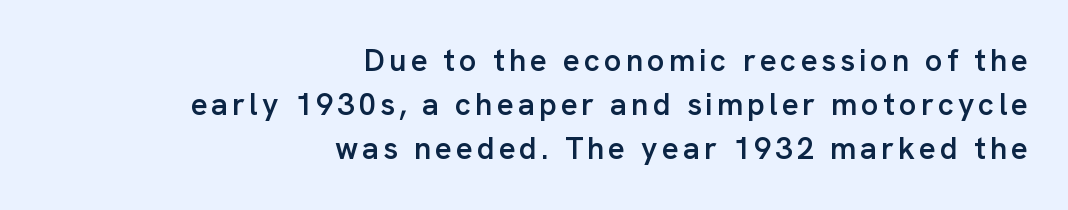
{"serif": "no", "italic": "no", "bold": "semi", "weight": "semibold", "width": "normal", "stroke_contrast": "low", "x_height": "medium", "monospaced": "no", "underline": "no", "align": "right", "line_spacing": "normal", "line_spacing_ratio": 1.42, "glyph_px": 31}
